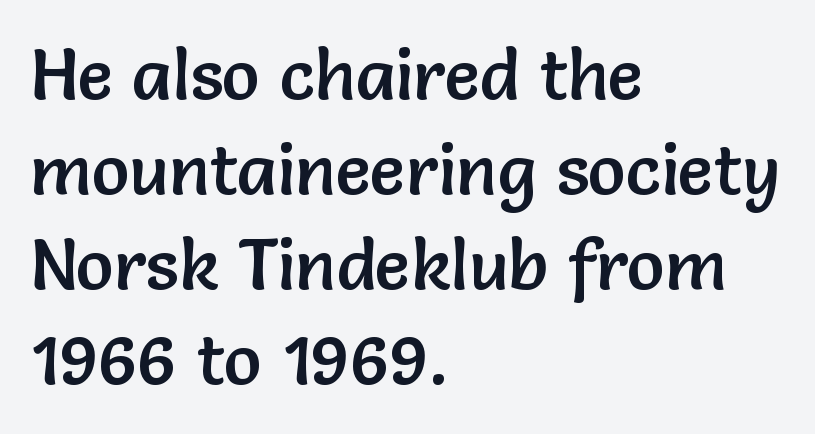
The image shows 71 px sans-serif type, upright; set left-aligned, normal line spacing (1.34x), normal letter spacing, not underlined; low stroke contrast and a medium x-height.
